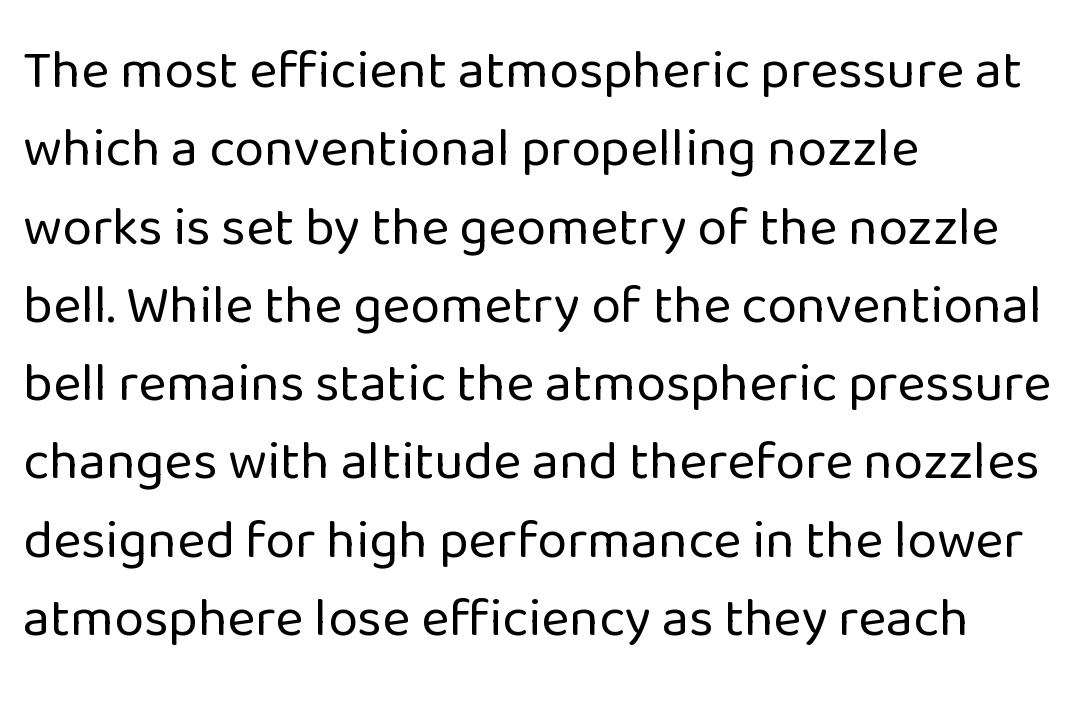
{"serif": "no", "italic": "no", "bold": "no", "weight": "regular", "width": "normal", "stroke_contrast": "low", "x_height": "medium", "monospaced": "no", "underline": "no", "align": "left", "line_spacing": "normal", "line_spacing_ratio": 1.45, "letter_spacing": "normal", "letter_spacing_em": 0.0, "glyph_px": 54}
